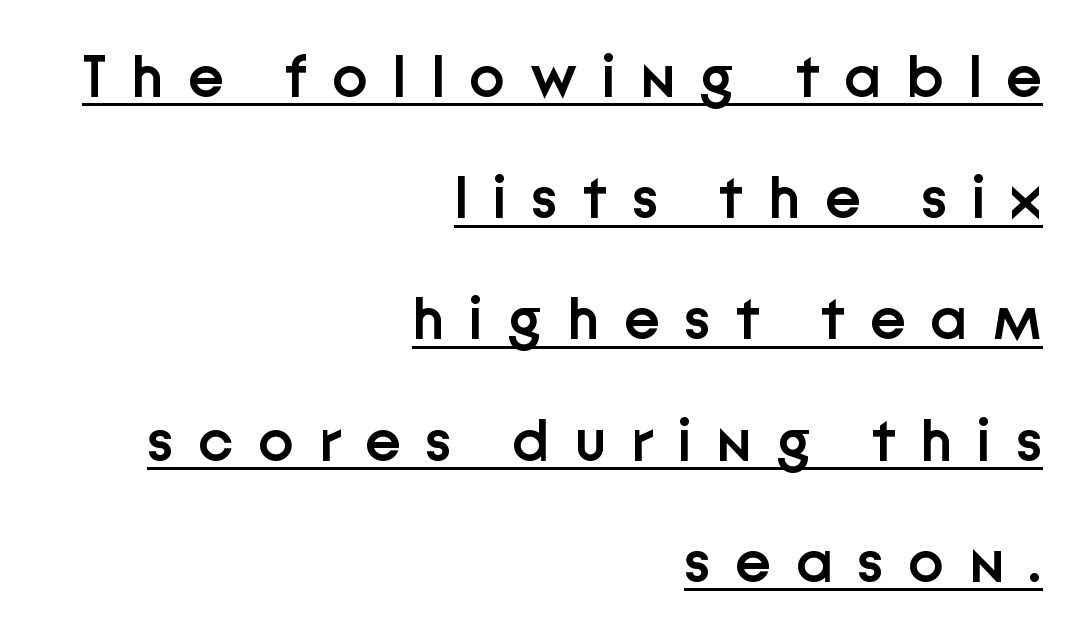
{"serif": "no", "italic": "no", "bold": "semi", "weight": "semibold", "width": "normal", "stroke_contrast": "low", "x_height": "medium", "monospaced": "no", "underline": "yes", "align": "right", "line_spacing": "loose", "line_spacing_ratio": 2.02, "letter_spacing": "wide", "letter_spacing_em": 0.41, "glyph_px": 60}
